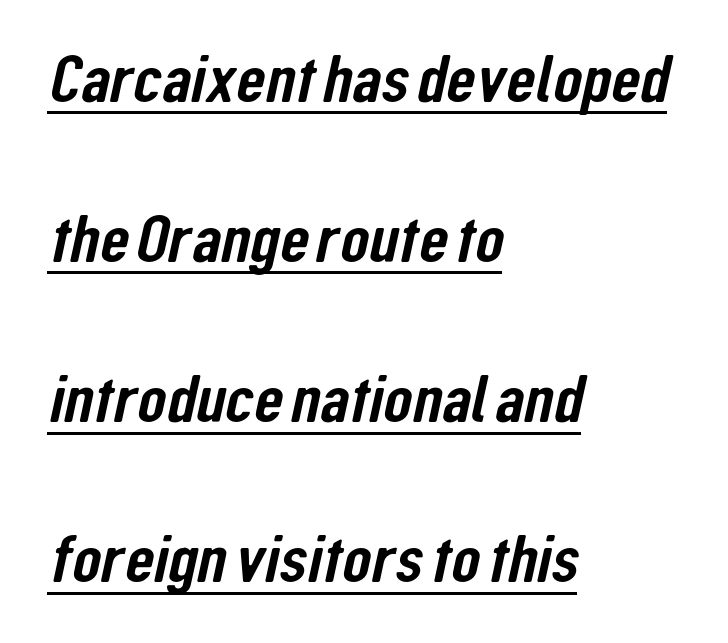
Proportional: the letters do not fall into vertical columns. How would I describe the line gaps? Wide and relaxed. The face used here is rendered with its standard letterfit. In designer terms, the underline attribute is active on this setting.
